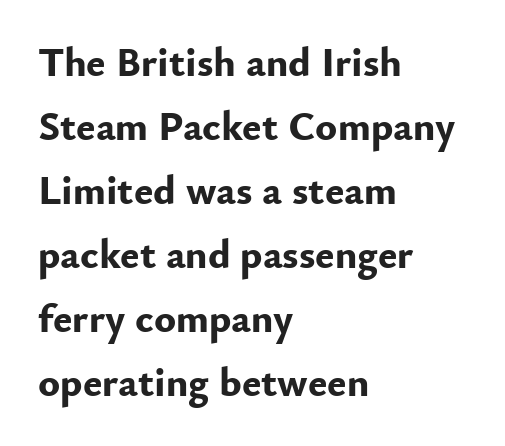
The image shows 41 px bold sans-serif type, upright; set left-aligned, normal line spacing (1.56x), normal letter spacing, not underlined; low stroke contrast and a small x-height.
